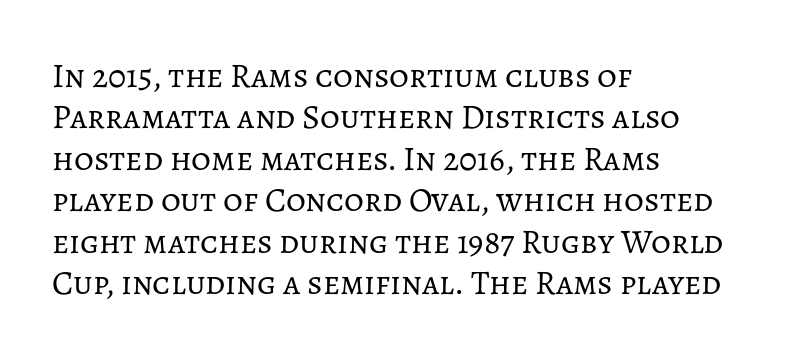
{"italic": "no", "bold": "no", "weight": "regular", "width": "normal", "stroke_contrast": "low", "x_height": "medium", "monospaced": "no", "underline": "no", "align": "left", "line_spacing_ratio": 1.22, "letter_spacing": "normal", "letter_spacing_em": 0.0, "glyph_px": 34}
